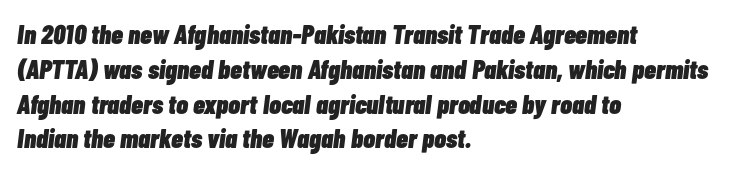
{"italic": "yes", "lean": "right", "slant_degrees": 7, "bold": "yes", "underline": "no", "align": "left", "line_spacing": "normal", "line_spacing_ratio": 1.29, "letter_spacing": "normal", "letter_spacing_em": 0.0, "glyph_px": 27}
